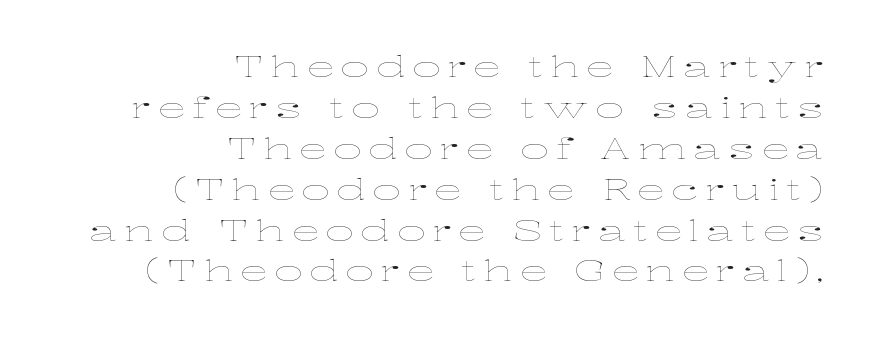
The image shows 28 px thin, wide type, upright; set right-aligned, normal line spacing (1.46x), unusually wide letter spacing (+0.25 em), not underlined; low stroke contrast and a medium x-height.
